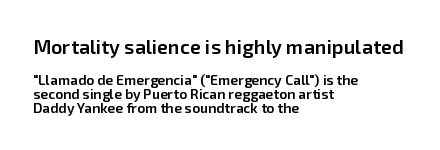
The image shows 20 px text type, upright; set left-aligned, tight line spacing (1.03x), normal letter spacing, not underlined; the first (top) block is 1.43x larger.
